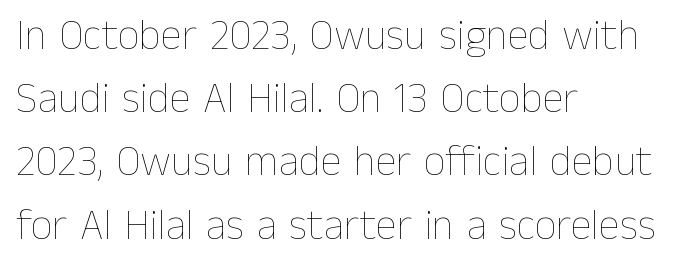
{"italic": "no", "bold": "no", "weight": "thin", "width": "normal", "stroke_contrast": "low", "x_height": "medium", "monospaced": "no", "underline": "no", "align": "left", "line_spacing": "normal", "line_spacing_ratio": 1.47, "letter_spacing": "normal", "letter_spacing_em": 0.0, "glyph_px": 43}
